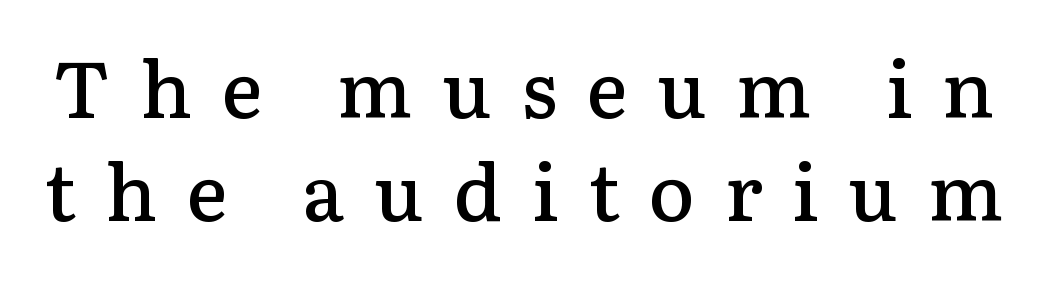
The image shows 78 px semibold serif type, upright; set normal line spacing (1.32x), unusually wide letter spacing (+0.38 em), not underlined; low stroke contrast and a medium x-height.
